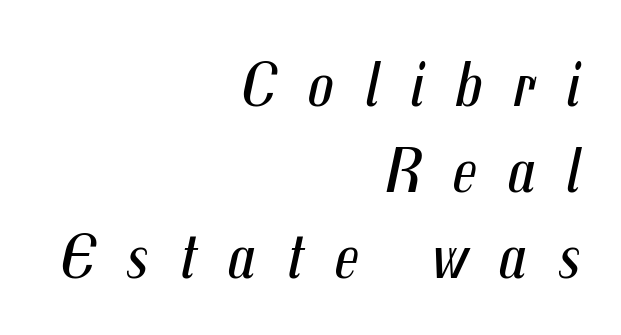
Words float on clear page, feet unadorned. You can tell it's italic because the verticals aren't actually vertical. Weight: in the light-to-regular range. A student would call this right alignment; a typographer would say flush right, rag left.
